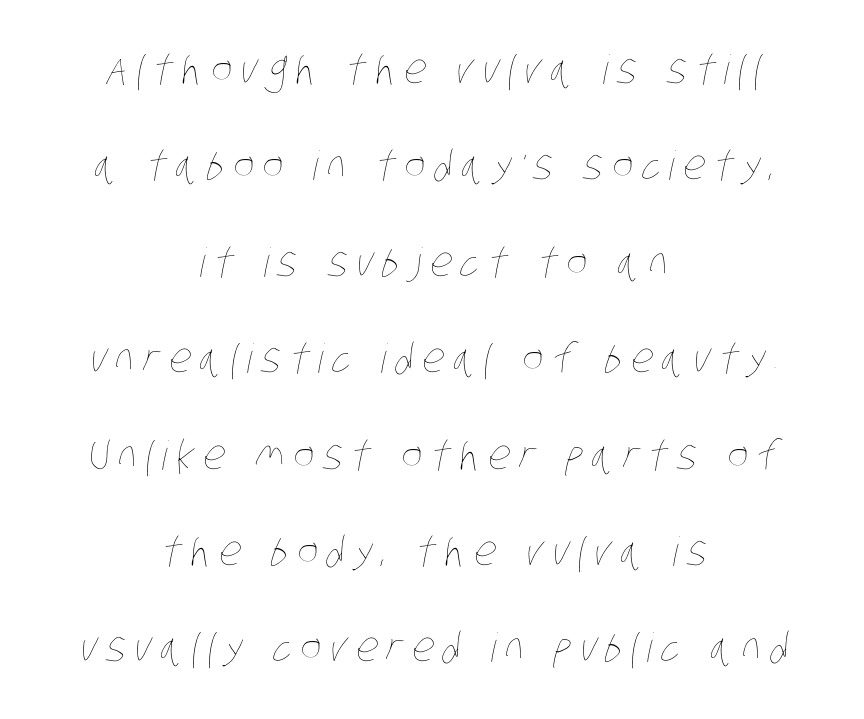
Honestly, the letter spacing is so wide it's the main thing you notice. Weight: not bold — regular or lighter. Airy leading. Descenders hang freely into open space. These lines are rendered in a variable-pitch font.
